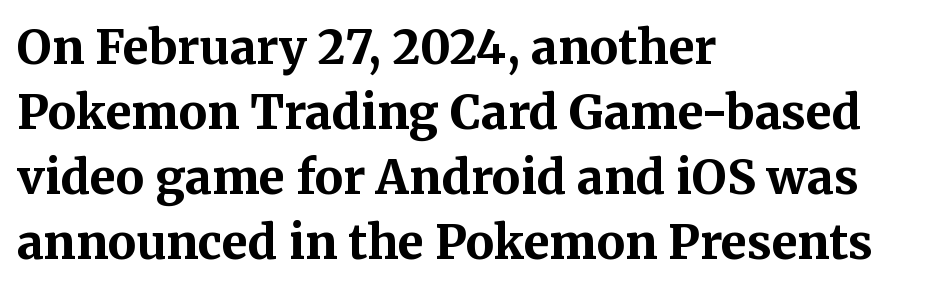
Yep, those are serifs on the letters. The space directly below the letters is spotless. Default kerning and tracking; the words read as compact shapes. Leading matches the norm, producing a regular column. The rendering uses natural spacing where letterforms have individual widths. In terms of weight, the rendering is a true, heavy bold.
